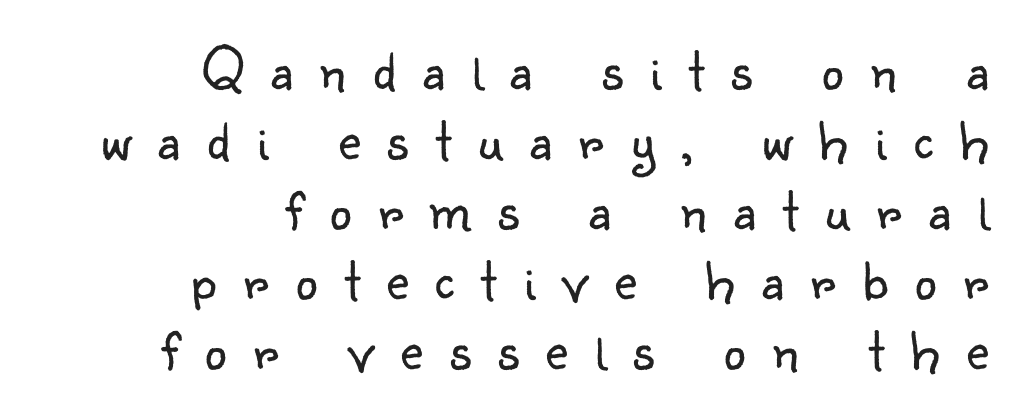
{"serif": "no", "italic": "no", "bold": "no", "weight": "light", "width": "normal", "stroke_contrast": "low", "x_height": "small", "monospaced": "no", "underline": "no", "align": "right", "line_spacing": "tight", "line_spacing_ratio": 1.13, "letter_spacing": "wide", "letter_spacing_em": 0.43, "glyph_px": 62}
